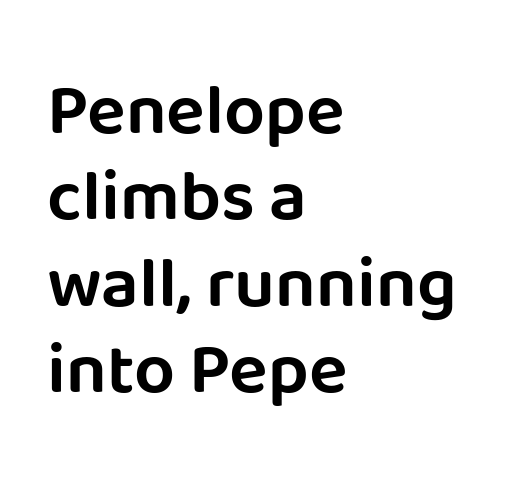
{"serif": "no", "italic": "no", "width": "normal", "stroke_contrast": "low", "x_height": "large", "monospaced": "no", "underline": "no", "align": "left", "line_spacing_ratio": 1.2, "letter_spacing": "normal", "letter_spacing_em": 0.0, "glyph_px": 72}
